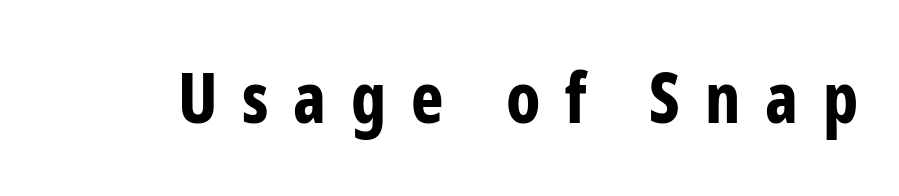
The type is letterspaced generously, with wide tracking. In terms of weight, the rendering is a true, heavy bold. Letters rest on an invisible, unmarked baseline. Note the varied advance widths — an 'i' is clearly narrower than an 'm'. The passage shown is typeset with a sans-serif family. Tall strokes in this sample are plumb rather than angled.
